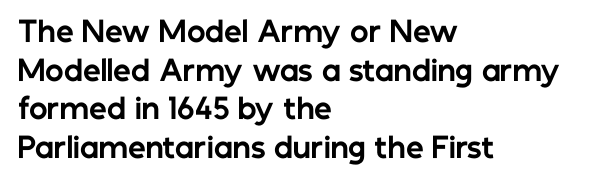
{"serif": "no", "italic": "no", "bold": "yes", "weight": "bold", "width": "normal", "stroke_contrast": "low", "x_height": "medium", "monospaced": "no", "underline": "no", "align": "left", "line_spacing": "normal", "line_spacing_ratio": 1.38, "letter_spacing": "normal", "letter_spacing_em": 0.0, "glyph_px": 28}
